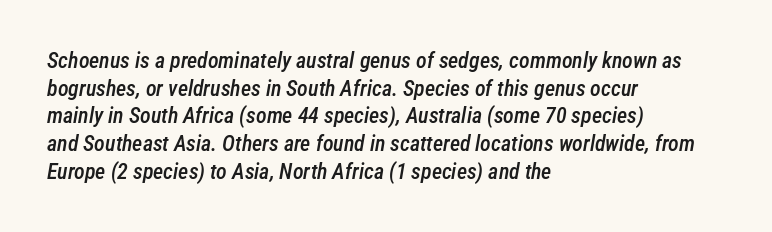
The image shows 22 px text type, italic (leaning right); set left-aligned, normal line spacing (1.26x), normal letter spacing, not underlined.
